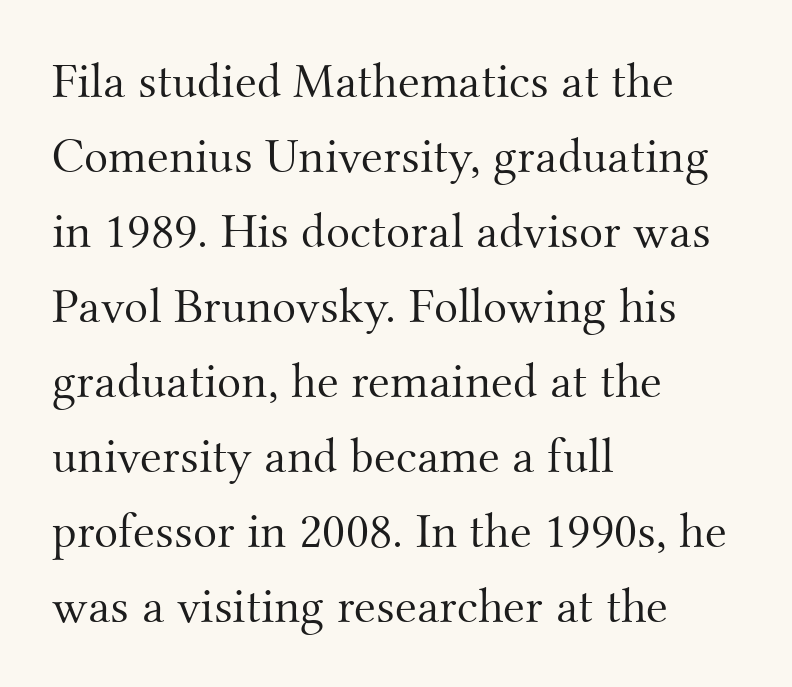
Q: Is the text bold? A: No.
Q: Is the text italic (slanted)? A: No, it is upright.
Q: Is the typeface a serif or a sans-serif typeface? A: Serif.
Q: Is the text underlined? A: No.
Q: How is the paragraph aligned? A: Left-aligned.
Q: Is the spacing between letters normal or unusually wide? A: Normal.
Q: Is the spacing between lines tight, normal or loose? A: Normal.
Q: Width (condensed, normal, or wide)? A: Normal.
Q: Stroke contrast? A: Medium.
Q: x-height? A: Small.
Q: Monospaced? A: No.
